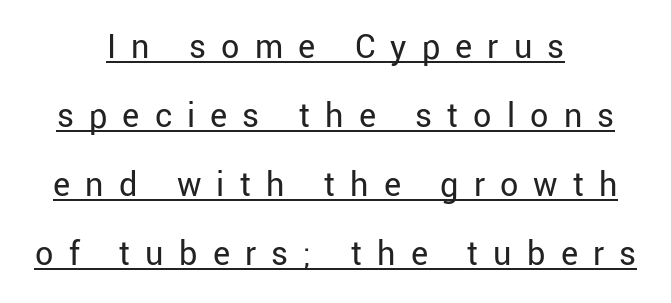
{"serif": "no", "italic": "no", "bold": "no", "weight": "regular", "width": "normal", "stroke_contrast": "low", "x_height": "medium", "monospaced": "no", "underline": "yes", "align": "center", "line_spacing": "loose", "line_spacing_ratio": 1.92, "letter_spacing": "wide", "letter_spacing_em": 0.42, "glyph_px": 36}
